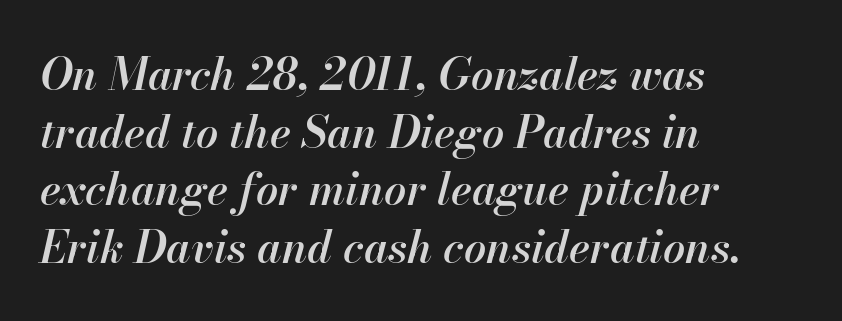
{"italic": "yes", "lean": "right", "slant_degrees": 13, "bold": "semi", "weight": "semibold", "width": "normal", "stroke_contrast": "high", "x_height": "small", "monospaced": "no", "underline": "no", "align": "left", "line_spacing": "normal", "line_spacing_ratio": 1.31, "letter_spacing": "normal", "letter_spacing_em": 0.0, "glyph_px": 44}
